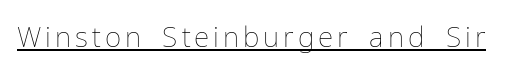
{"italic": "no", "bold": "no", "weight": "thin", "width": "normal", "stroke_contrast": "low", "x_height": "medium", "monospaced": "no", "underline": "yes", "glyph_px": 28}
